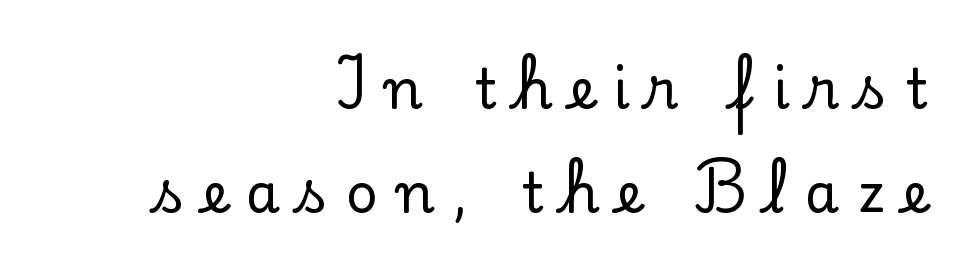
The letters advance in unequal steps, a hallmark of proportional type. Every stem runs plumb, perpendicular to the baseline. A typesetter would call this heavily tracked-out type. A flush-right, rag-left setting is used for this passage.
